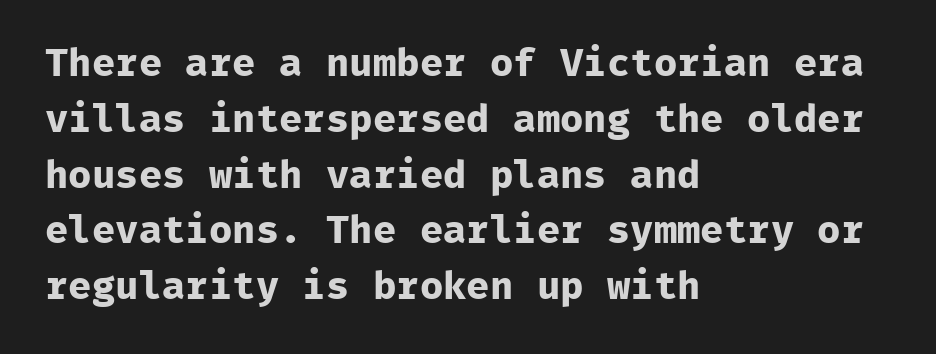
Q: Is the text bold? A: Yes.
Q: Is the text italic (slanted)? A: No, it is upright.
Q: Is the typeface a serif or a sans-serif typeface? A: Sans-serif.
Q: Is the text underlined? A: No.
Q: How is the paragraph aligned? A: Left-aligned.
Q: Is the spacing between letters normal or unusually wide? A: Normal.
Q: Is the spacing between lines tight, normal or loose? A: Normal.
Q: Width (condensed, normal, or wide)? A: Normal.
Q: Stroke contrast? A: Low.
Q: x-height? A: Medium.
Q: Monospaced? A: Yes.
